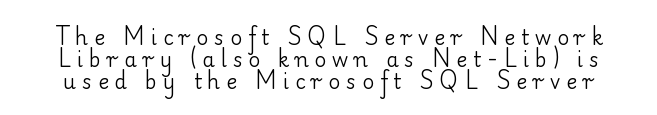
The image shows 20 px text type, upright; set tight line spacing (1.09x), unusually wide letter spacing (+0.3 em), not underlined.
